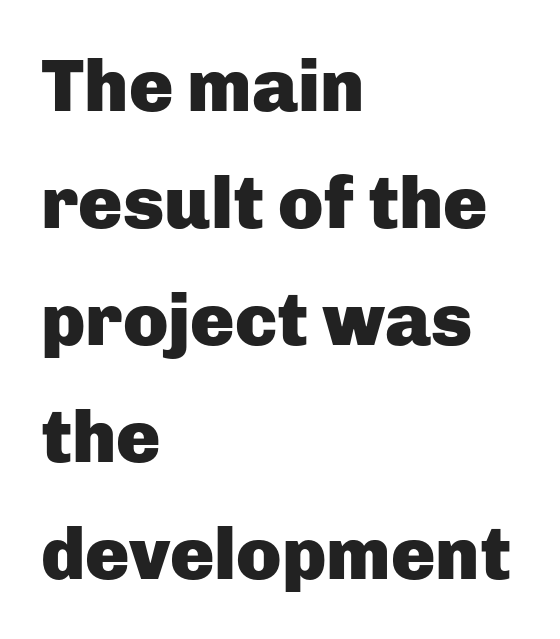
Q: Is the text bold? A: Yes.
Q: Is the text italic (slanted)? A: No, it is upright.
Q: Is the typeface a serif or a sans-serif typeface? A: Sans-serif.
Q: Is the text underlined? A: No.
Q: How is the paragraph aligned? A: Left-aligned.
Q: Is the spacing between letters normal or unusually wide? A: Normal.
Q: Is the spacing between lines tight, normal or loose? A: Normal.
Q: Width (condensed, normal, or wide)? A: Normal.
Q: Stroke contrast? A: Low.
Q: x-height? A: Medium.
Q: Monospaced? A: No.
